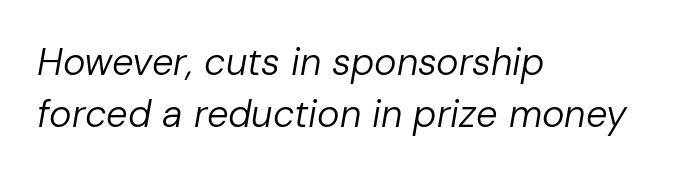
This sample is left-justified, so line endings fall wherever the words run out. Check under the words: just untouched page. Tracking value appears to be zero — textbook default spacing. The leading is moderate, giving the passage an even texture. A typesetter would call this proportional, since set widths differ per character. Is the stroke heavy? The answer is a plain regular-or-lighter.
